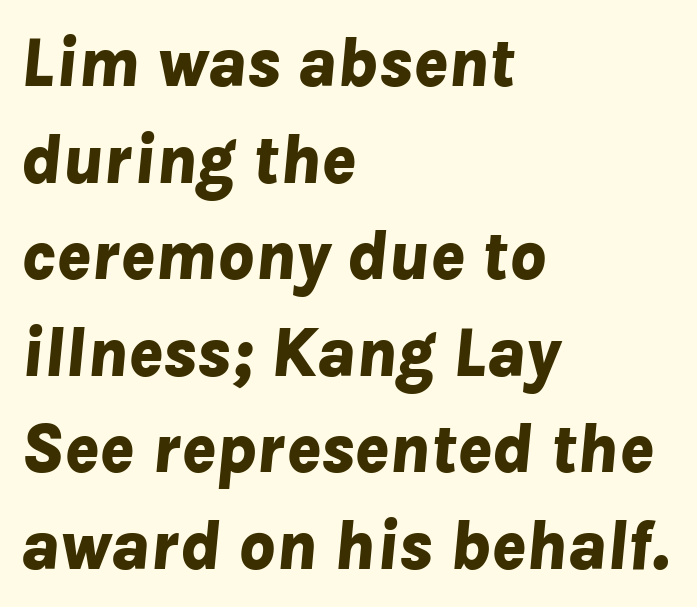
Q: Is the text bold? A: Yes.
Q: Is the text italic (slanted)? A: Yes, it leans right by about 8 degrees.
Q: Is the text underlined? A: No.
Q: How is the paragraph aligned? A: Left-aligned.
Q: Is the spacing between letters normal or unusually wide? A: Normal.
Q: Is the spacing between lines tight, normal or loose? A: Normal.
Q: Width (condensed, normal, or wide)? A: Normal.
Q: Stroke contrast? A: Low.
Q: x-height? A: Medium.
Q: Monospaced? A: No.
